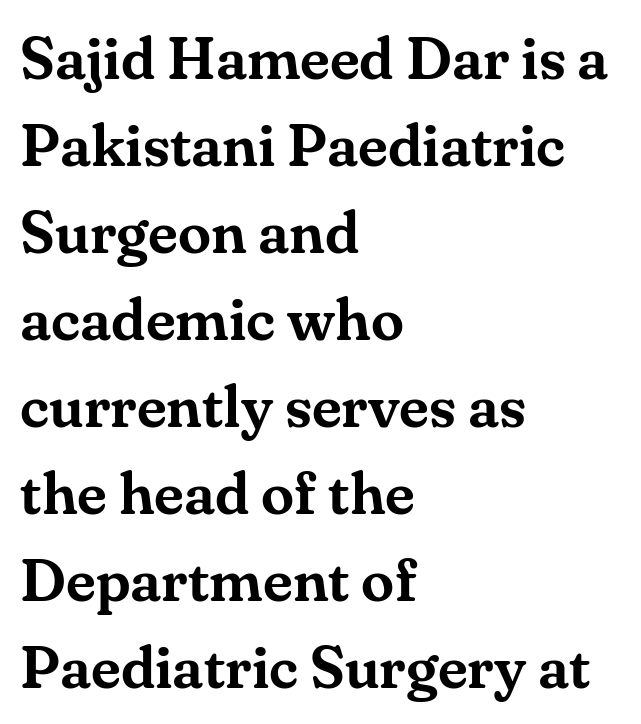
{"serif": "yes", "italic": "no", "width": "normal", "stroke_contrast": "medium", "x_height": "small", "monospaced": "no", "underline": "no", "align": "left", "line_spacing": "normal", "line_spacing_ratio": 1.45, "letter_spacing": "normal", "letter_spacing_em": 0.0, "glyph_px": 60}
